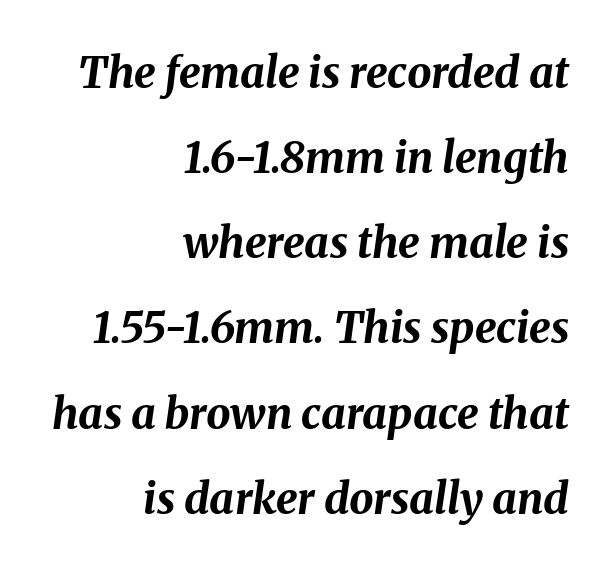
The image shows 43 px bold type, italic (leaning right); set right-aligned, loose line spacing (1.98x), normal letter spacing, not underlined; medium stroke contrast and a medium x-height.
